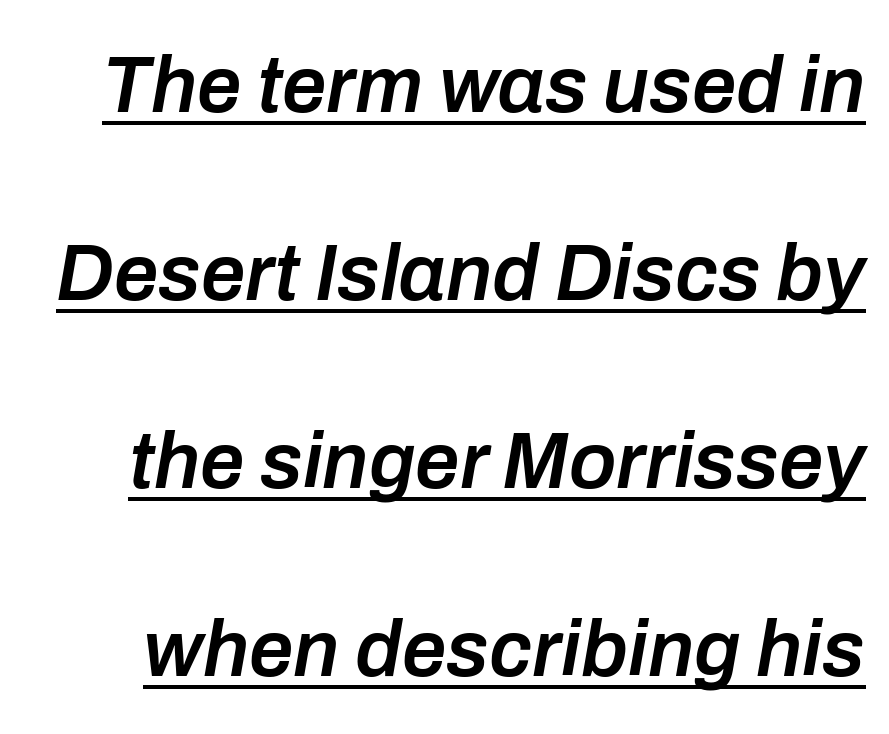
{"italic": "yes", "lean": "right", "slant_degrees": 10, "bold": "semi", "weight": "semibold", "width": "normal", "stroke_contrast": "low", "x_height": "medium", "monospaced": "no", "underline": "yes", "line_spacing": "loose", "line_spacing_ratio": 2.38, "letter_spacing": "normal", "letter_spacing_em": 0.0, "glyph_px": 79}
